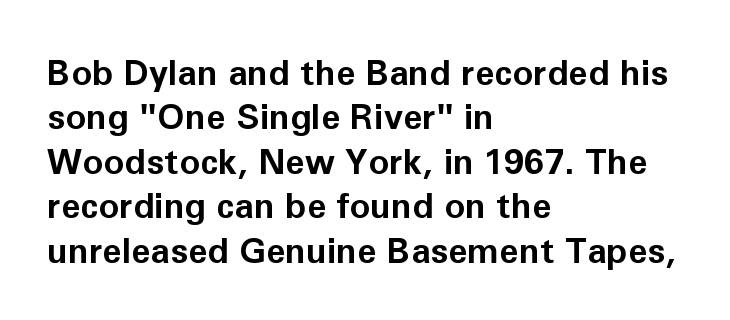
The letters advance in unequal steps, a hallmark of proportional type. Honestly, there is no underline to notice here at all. Does the type have serifs? No, each stem ends abruptly. This block has exactly the height ordinary leading produces. You'd pick this weight for a headline — it's a proper bold.
